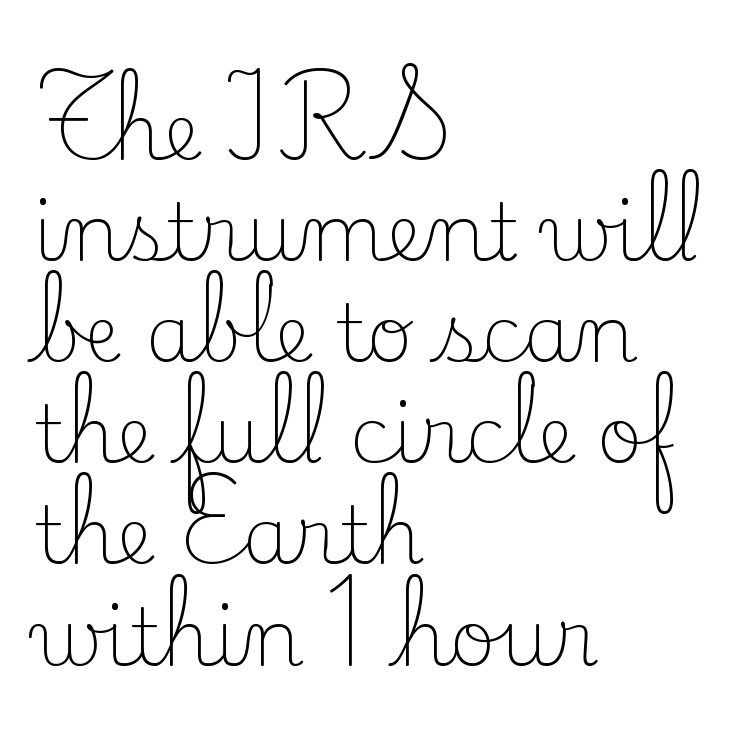
The image shows 79 px light serif type, upright; set left-aligned, normal line spacing (1.28x), normal letter spacing, not underlined; low stroke contrast and a small x-height.
